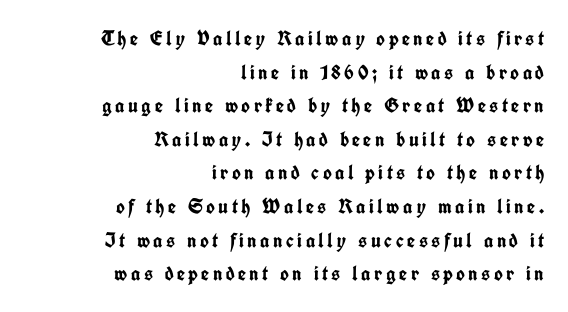
A bare baseline throughout the passage. Rows of type keep a routine distance in the vertical direction. These lines were composed using upright roman letters. Strokes here are thick enough to call this a true bold. Line ends are locked; line starts wander.
